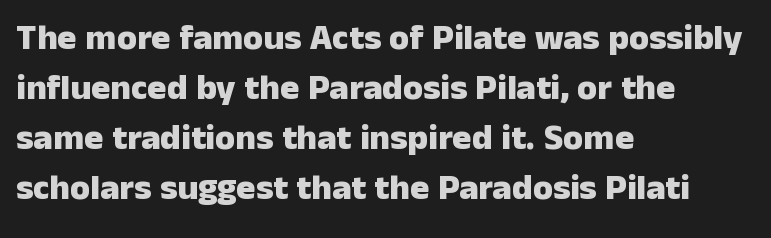
The image shows 36 px heavy sans-serif type, upright; set left-aligned, normal line spacing (1.39x), normal letter spacing, not underlined; low stroke contrast and a medium x-height.
